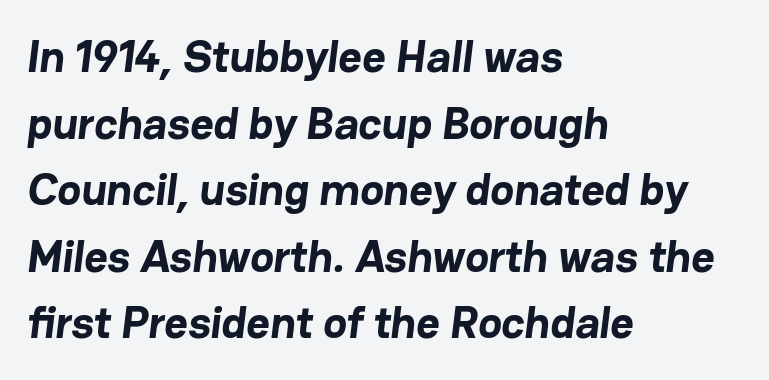
Observe the absence of serifs on each vertical stroke in this sample. The typesetter chose a ragged-right arrangement here. The lines sit at an ordinary, default distance from one another. The letters are bold, with thick, heavy strokes. A typesetter would call this proportional, since set widths differ per character.
